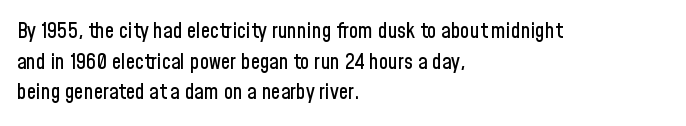
The image shows 21 px text type, upright; set left-aligned, normal line spacing (1.46x), normal letter spacing, not underlined.
